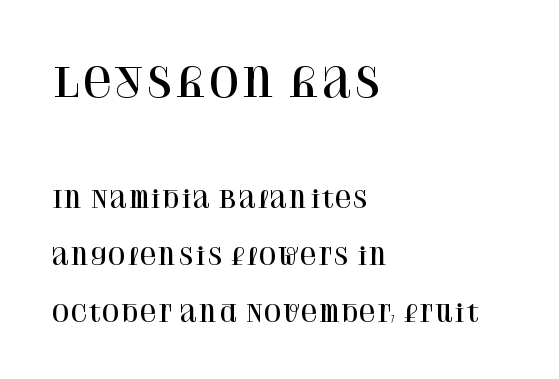
{"serif": "yes", "italic": "no", "width": "normal", "stroke_contrast": "high", "x_height": "large", "monospaced": "no", "underline": "no", "align": "left", "line_spacing": "loose", "line_spacing_ratio": 2.46, "letter_spacing": "normal", "letter_spacing_em": 0.0, "larger_block": "first", "size_ratio": 1.74, "glyph_px": 40}
